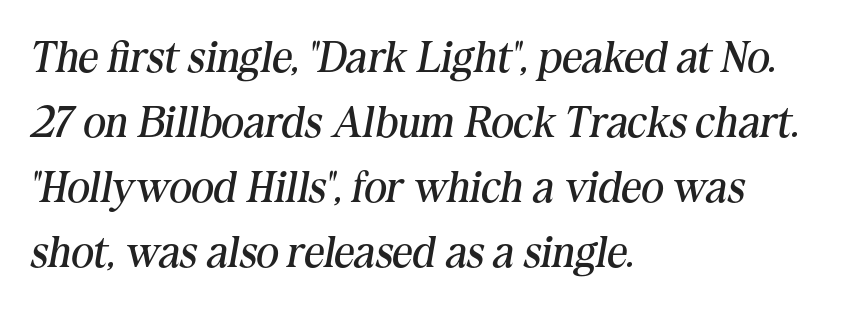
The image shows 44 px regular-weight serif type, italic (leaning right); set left-aligned, normal line spacing (1.48x), normal letter spacing, not underlined; medium stroke contrast and a medium x-height.
